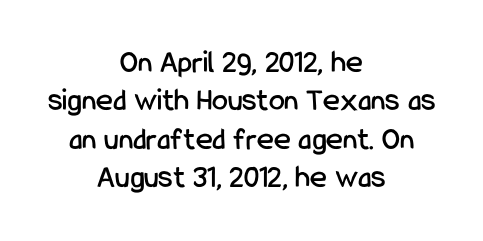
Q: Is the text italic (slanted)? A: No, it is upright.
Q: Is the typeface a serif or a sans-serif typeface? A: Sans-serif.
Q: Is the text underlined? A: No.
Q: How is the paragraph aligned? A: Centered.
Q: Is the spacing between letters normal or unusually wide? A: Normal.
Q: Width (condensed, normal, or wide)? A: Condensed.
Q: Stroke contrast? A: Low.
Q: x-height? A: Medium.
Q: Monospaced? A: No.
